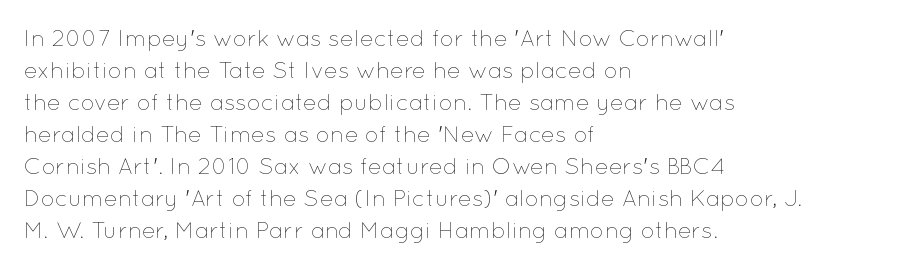
The image shows 23 px text type, upright; set left-aligned, normal line spacing (1.39x), normal letter spacing, not underlined.
